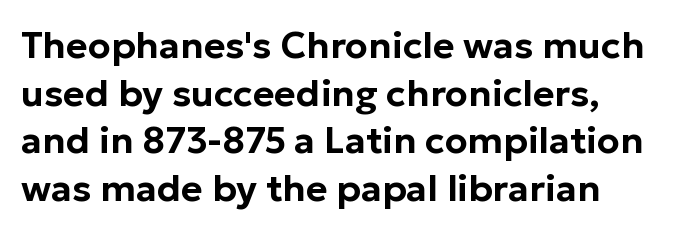
This sample uses plain, unmodified letter spacing. Note the varied advance widths — an 'i' is clearly narrower than an 'm'. One glance says typical: line gaps are just what's usual. Only glyphs here, with clear space below each row. Serif or sans? Sans — the stroke terminals are bare. Characters remain perfectly vertical along every line.
